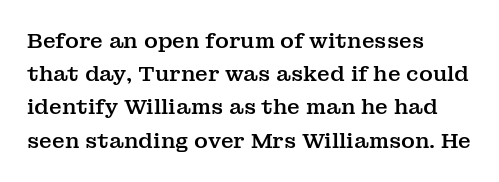
Q: Is the text italic (slanted)? A: No, it is upright.
Q: Is the text underlined? A: No.
Q: How is the paragraph aligned? A: Left-aligned.
Q: Is the spacing between letters normal or unusually wide? A: Normal.
Q: Is the spacing between lines tight, normal or loose? A: Normal.
